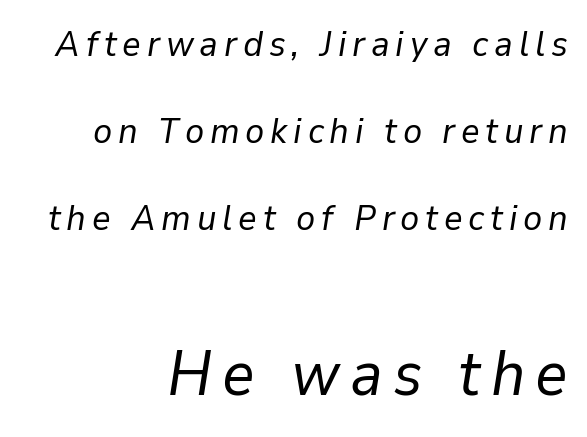
Q: Is the text bold? A: No.
Q: Is the text italic (slanted)? A: Yes, it leans right by about 9 degrees.
Q: Is the text underlined? A: No.
Q: How is the paragraph aligned? A: Right-aligned.
Q: Is the spacing between lines tight, normal or loose? A: Loose.
Q: Which block of text is set in a larger size, the first (top) or the second (bottom)? A: The second (bottom) one.
Q: Width (condensed, normal, or wide)? A: Normal.
Q: Stroke contrast? A: Low.
Q: x-height? A: Medium.
Q: Monospaced? A: No.
